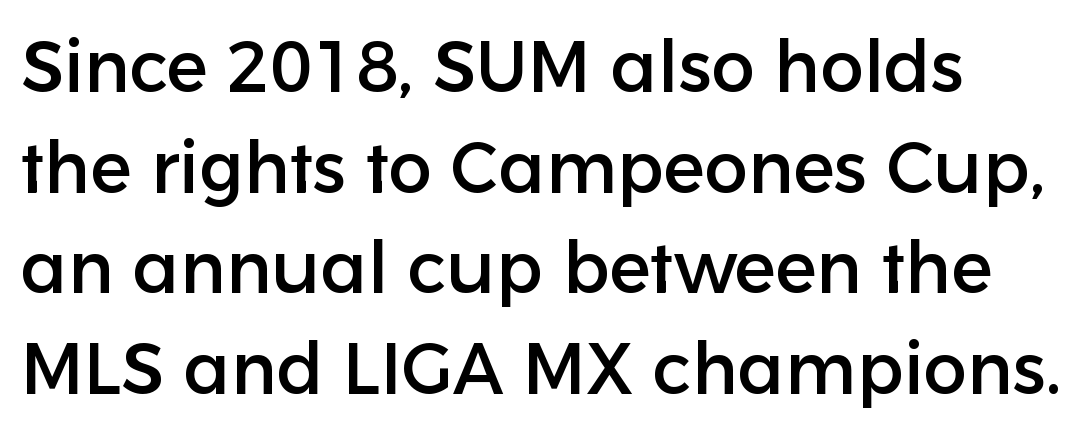
The passage shown is typed in a proportional face where columns would drift. Are there feet on the stems? There aren't — it's a sans. Observe the ordinary spacing: letters are neighbours, not strangers. It's the straight-up-and-down kind of type.
